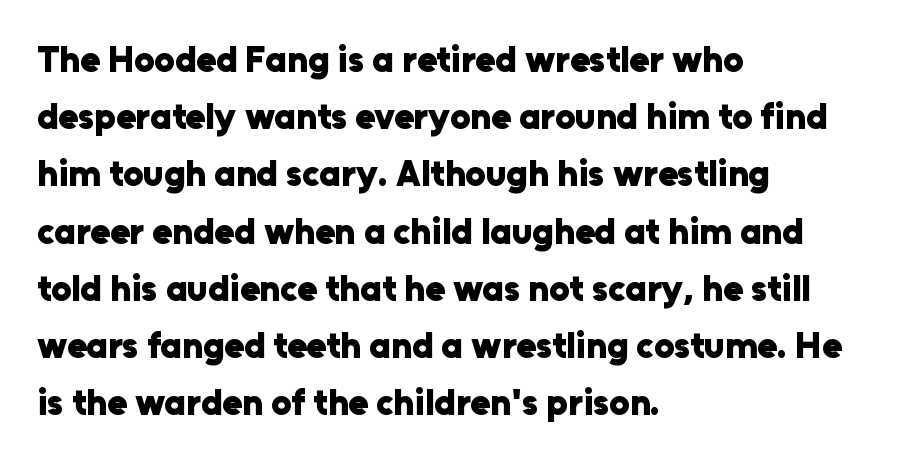
Only glyphs here, with clear space below each row. Here the designer chose a conventional face with non-uniform glyph widths. No italicization has been applied; the sample stays upright. Compared with typical body copy, the letter spacing here is the same. The typeface chosen for these lines omits serifs. Bold? Absolutely — the strokes are thick and heavy.
